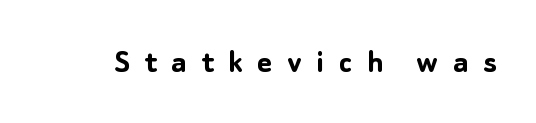
{"serif": "no", "italic": "no", "bold": "yes", "weight": "semibold", "width": "normal", "stroke_contrast": "low", "x_height": "medium", "monospaced": "no", "underline": "no", "letter_spacing": "wide", "letter_spacing_em": 0.42, "glyph_px": 35}
